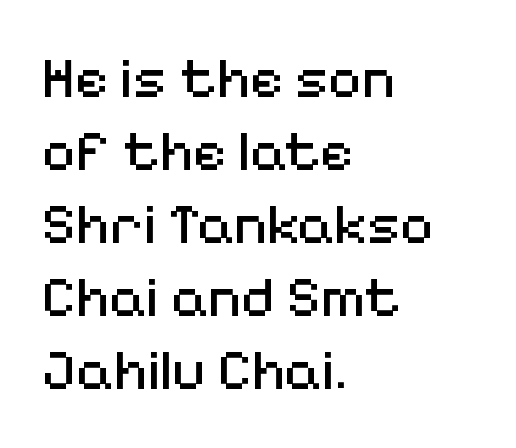
Q: Is the text bold? A: No.
Q: Is the text italic (slanted)? A: No, it is upright.
Q: Is the typeface a serif or a sans-serif typeface? A: Sans-serif.
Q: Is the text underlined? A: No.
Q: How is the paragraph aligned? A: Left-aligned.
Q: Is the spacing between letters normal or unusually wide? A: Normal.
Q: Is the spacing between lines tight, normal or loose? A: Normal.
Q: Width (condensed, normal, or wide)? A: Normal.
Q: Stroke contrast? A: Medium.
Q: x-height? A: Medium.
Q: Monospaced? A: No.
